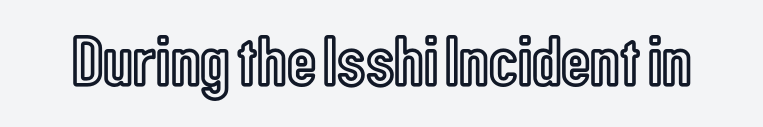
{"italic": "no", "width": "condensed", "x_height": "medium", "monospaced": "no", "underline": "no", "letter_spacing": "normal", "letter_spacing_em": 0.0, "glyph_px": 72}
